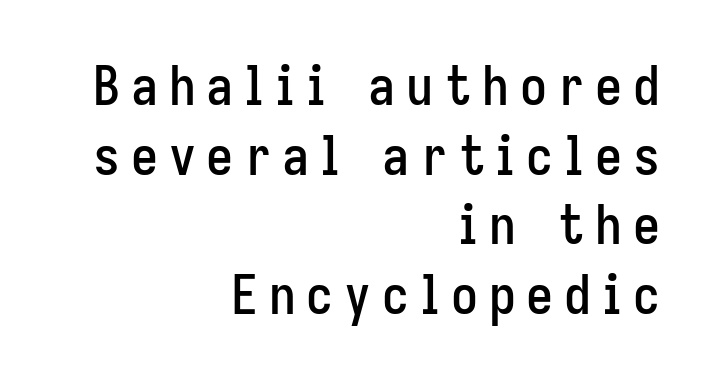
Notice how the stems are strictly vertical — no italics here. Typographically, this falls in the sans-serif category. Leading matches the norm, producing a regular column. The face used here is proportionally spaced, like ordinary book or web type.
